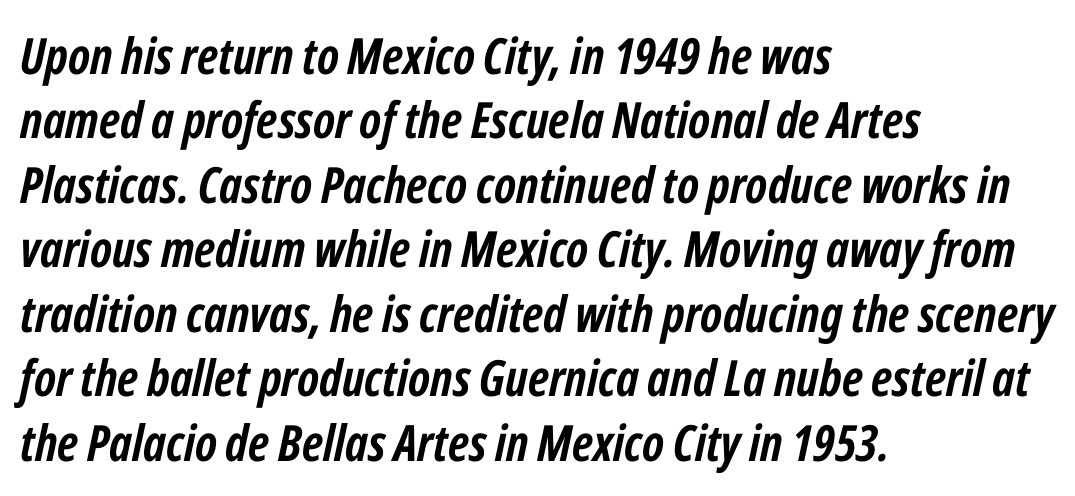
The image shows 50 px semibold, condensed type, italic (leaning right); set left-aligned, normal line spacing (1.29x), normal letter spacing, not underlined; low stroke contrast and a medium x-height.
